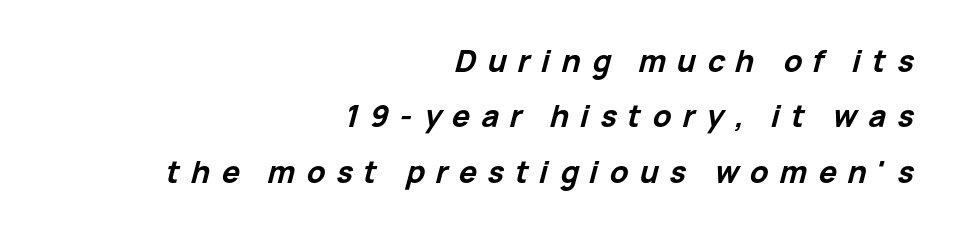
{"italic": "yes", "lean": "right", "slant_degrees": 15, "bold": "yes", "weight": "bold", "width": "normal", "stroke_contrast": "low", "x_height": "medium", "monospaced": "no", "underline": "no", "align": "right", "line_spacing_ratio": 1.85, "letter_spacing": "wide", "letter_spacing_em": 0.37, "glyph_px": 30}
